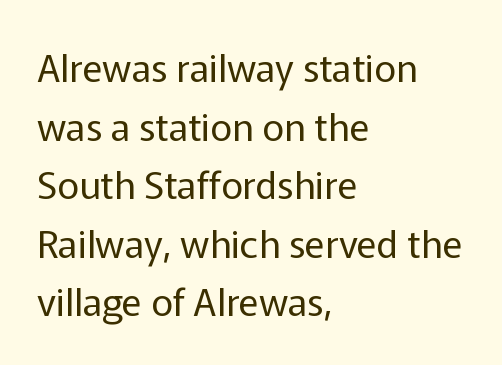
Q: Is the text bold? A: No.
Q: Is the text italic (slanted)? A: No, it is upright.
Q: Is the typeface a serif or a sans-serif typeface? A: Sans-serif.
Q: Is the text underlined? A: No.
Q: How is the paragraph aligned? A: Left-aligned.
Q: Is the spacing between letters normal or unusually wide? A: Normal.
Q: Is the spacing between lines tight, normal or loose? A: Normal.
Q: Width (condensed, normal, or wide)? A: Normal.
Q: Stroke contrast? A: Low.
Q: x-height? A: Medium.
Q: Monospaced? A: No.
